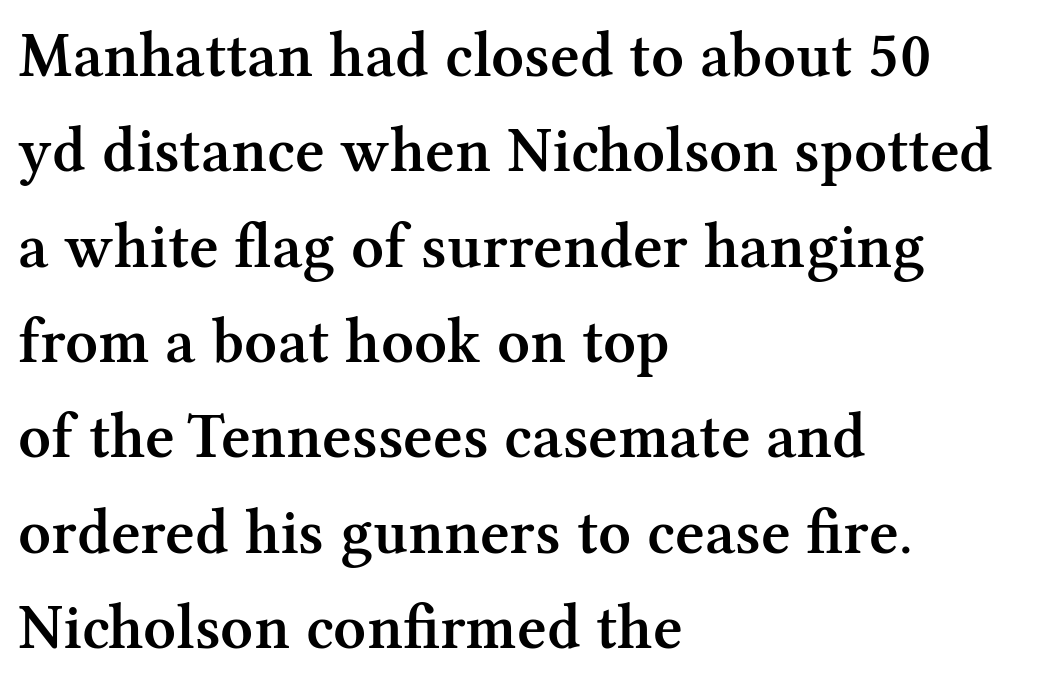
{"serif": "yes", "italic": "no", "bold": "semi", "weight": "semibold", "width": "normal", "stroke_contrast": "medium", "x_height": "medium", "monospaced": "no", "underline": "no", "align": "left", "line_spacing": "normal", "line_spacing_ratio": 1.49, "letter_spacing": "normal", "letter_spacing_em": 0.0, "glyph_px": 64}
